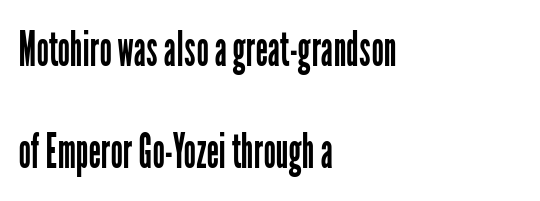
Q: Is the text bold? A: No.
Q: Is the text italic (slanted)? A: No, it is upright.
Q: Is the typeface a serif or a sans-serif typeface? A: Sans-serif.
Q: Is the text underlined? A: No.
Q: How is the paragraph aligned? A: Left-aligned.
Q: Is the spacing between letters normal or unusually wide? A: Normal.
Q: Is the spacing between lines tight, normal or loose? A: Loose.
Q: Width (condensed, normal, or wide)? A: Condensed.
Q: Stroke contrast? A: Low.
Q: x-height? A: Medium.
Q: Monospaced? A: No.
